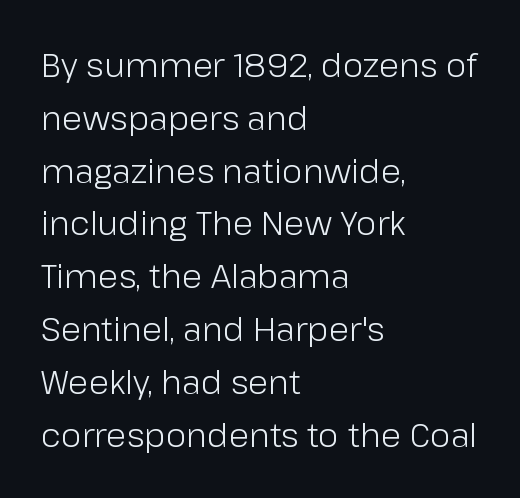
Where is the straight margin? On the left. Italic: no, the glyphs are upright roman. Letters have the restrained weight of plain body copy at most. Plain, unruled lines of type. The rendering keeps characters at their native spacing.
